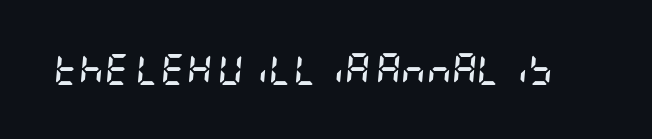
The image shows 31 px semibold, condensed type, italic (leaning right); set normal letter spacing, not underlined; low stroke contrast and a large x-height.
